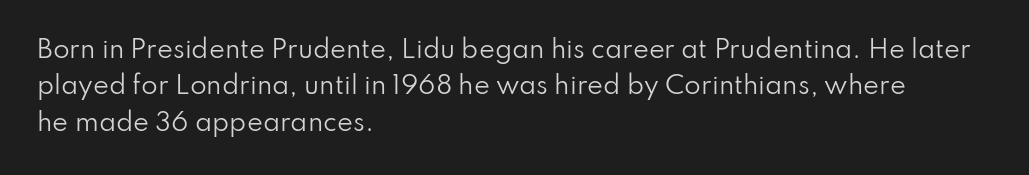
The foot of each line stays bare and open. These lines stack with their left ends in a neat column. Italic: no, the glyphs are upright roman. These lines sit exactly where default settings would place them.
